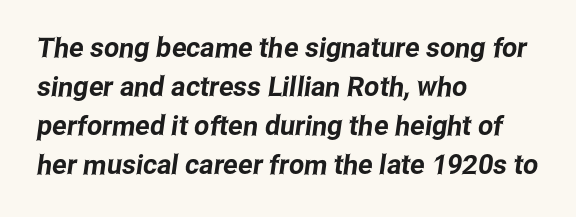
{"underline": "no", "align": "left", "line_spacing": "normal", "line_spacing_ratio": 1.44, "letter_spacing": "normal", "letter_spacing_em": 0.0, "glyph_px": 27}
